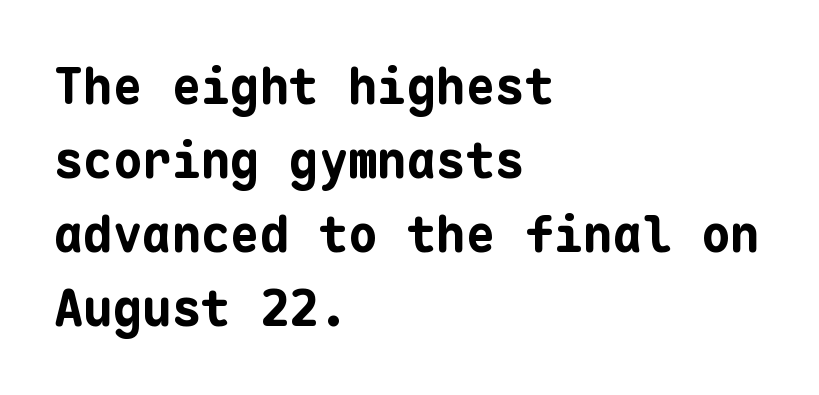
The letters march in equal steps, a hallmark of fixed-pitch type. Rendered with straight, roman letterforms. Classification — sans serif. Typographic density is high because the face is bold. Vertically, the passage feels balanced, rows spaced as you'd expect.
